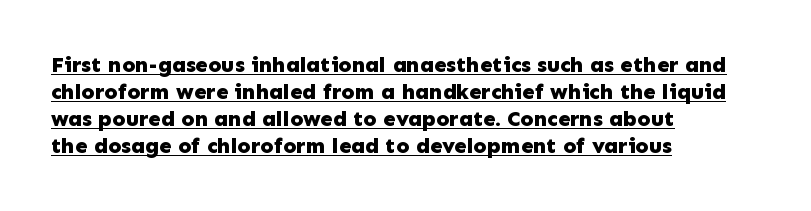
{"italic": "no", "bold": "yes", "underline": "yes", "align": "left", "line_spacing_ratio": 1.23, "letter_spacing": "normal", "letter_spacing_em": 0.0, "glyph_px": 22}
